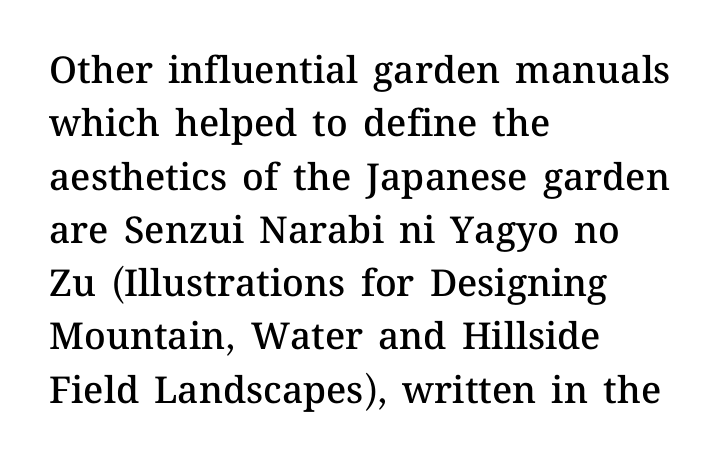
Q: Is the text bold? A: Semi-bold.
Q: Is the text italic (slanted)? A: No, it is upright.
Q: Is the text underlined? A: No.
Q: How is the paragraph aligned? A: Left-aligned.
Q: Is the spacing between letters normal or unusually wide? A: Normal.
Q: Is the spacing between lines tight, normal or loose? A: Normal.
Q: Width (condensed, normal, or wide)? A: Normal.
Q: Stroke contrast? A: Medium.
Q: x-height? A: Medium.
Q: Monospaced? A: No.
